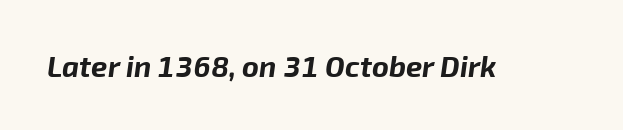
Q: Is the text bold? A: Yes.
Q: Is the text italic (slanted)? A: Yes, it leans right by about 8 degrees.
Q: Is the text underlined? A: No.
Q: Is the spacing between letters normal or unusually wide? A: Normal.
Q: Width (condensed, normal, or wide)? A: Normal.
Q: Stroke contrast? A: Low.
Q: x-height? A: Medium.
Q: Monospaced? A: No.
